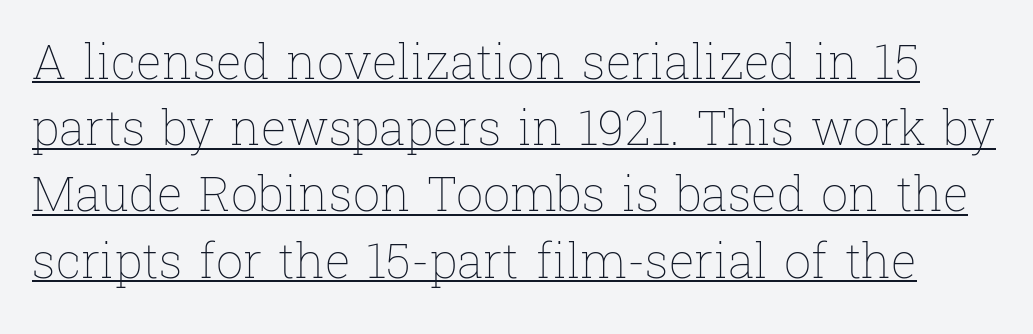
What stands out about the letter spacing? Nothing — it is the standard amount. Do the letters lean? They stand straight. Evenly set lines give the paragraph a standard silhouette. The glyphs are accompanied by a horizontal stroke just below them. Compared with a typical body face, this is equally light or lighter still. The face used here is proportionally spaced, like ordinary book or web type.
